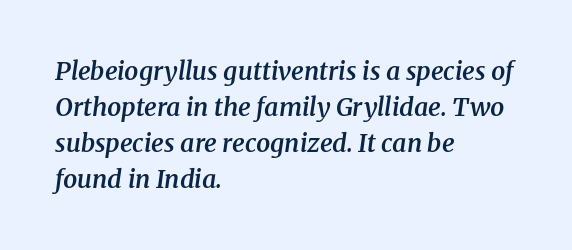
Q: Is the text bold? A: Semi-bold.
Q: Is the text italic (slanted)? A: Yes, it leans right by about 8 degrees.
Q: Is the text underlined? A: No.
Q: How is the paragraph aligned? A: Left-aligned.
Q: Is the spacing between letters normal or unusually wide? A: Normal.
Q: Is the spacing between lines tight, normal or loose? A: Normal.
